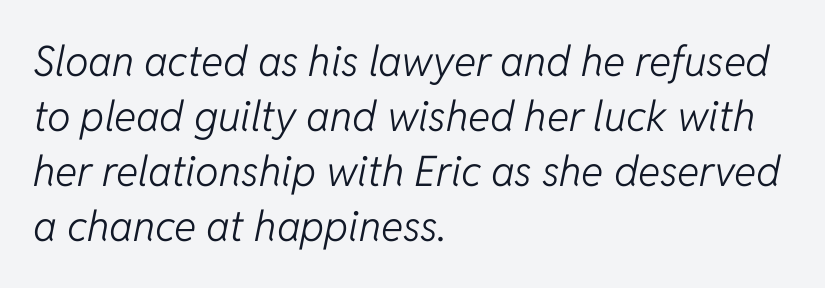
{"italic": "yes", "lean": "right", "slant_degrees": 11, "bold": "no", "weight": "light", "width": "normal", "stroke_contrast": "low", "x_height": "medium", "monospaced": "no", "underline": "no", "align": "left", "line_spacing": "normal", "line_spacing_ratio": 1.31, "letter_spacing": "normal", "letter_spacing_em": 0.0, "glyph_px": 42}
